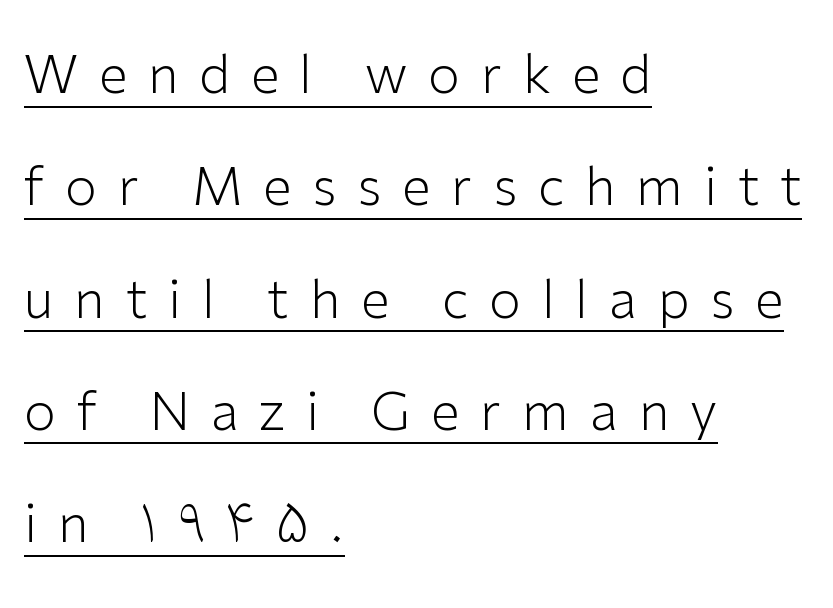
Q: Is the text bold? A: No.
Q: Is the text italic (slanted)? A: No, it is upright.
Q: Is the typeface a serif or a sans-serif typeface? A: Sans-serif.
Q: Is the text underlined? A: Yes.
Q: How is the paragraph aligned? A: Left-aligned.
Q: Is the spacing between letters normal or unusually wide? A: Unusually wide.
Q: Is the spacing between lines tight, normal or loose? A: Loose.
Q: Width (condensed, normal, or wide)? A: Normal.
Q: Stroke contrast? A: Low.
Q: x-height? A: Medium.
Q: Monospaced? A: No.
